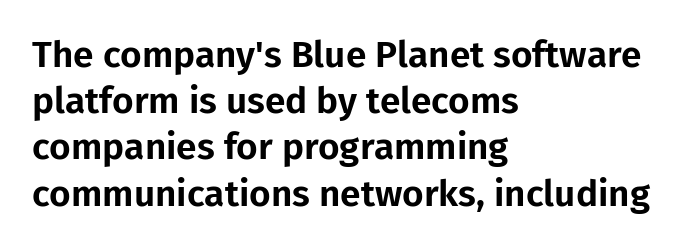
Q: Is the text italic (slanted)? A: No, it is upright.
Q: Is the typeface a serif or a sans-serif typeface? A: Sans-serif.
Q: Is the text underlined? A: No.
Q: How is the paragraph aligned? A: Left-aligned.
Q: Is the spacing between letters normal or unusually wide? A: Normal.
Q: Is the spacing between lines tight, normal or loose? A: Normal.
Q: Width (condensed, normal, or wide)? A: Normal.
Q: Stroke contrast? A: Low.
Q: x-height? A: Medium.
Q: Monospaced? A: No.
